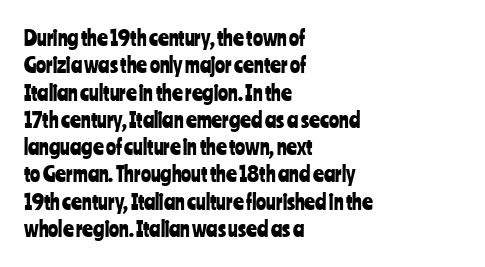
The image shows 21 px text type, upright; set left-aligned, normal line spacing (1.3x), normal letter spacing, not underlined.
